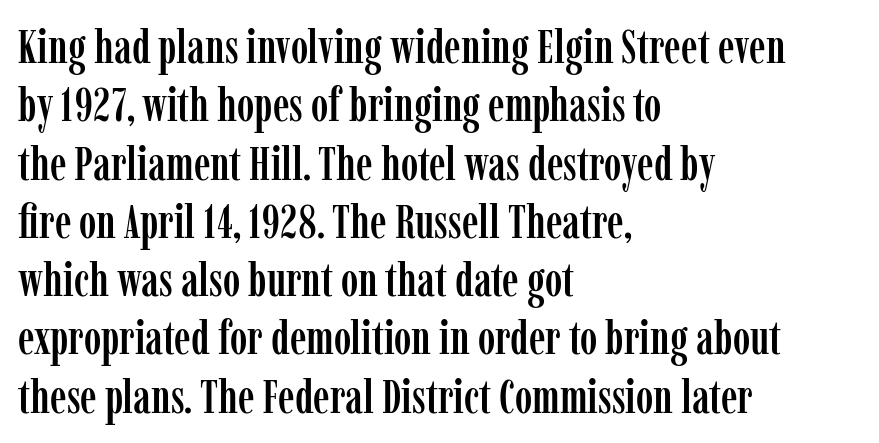
Nothing unusual about the tracking: characters are spaced as the font intends. Horizontally, the lines are justified to the leading edge only. Looks like regular typesetting: each glyph gets only the width it needs. Tall strokes in this sample are plumb rather than angled. This rendering employs a face with finishing strokes, i.e., a serif.
